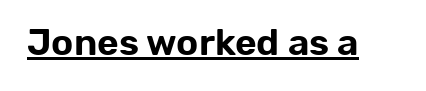
Unlike italic type, these characters show no tilt at all. You could call the tracking neutral — neither tight nor loose. Is this a fixed-width face? No — the glyphs have proportional, varying widths. Underlined type. Nothing sits at the stroke ends, so this counts as sans-serif.
